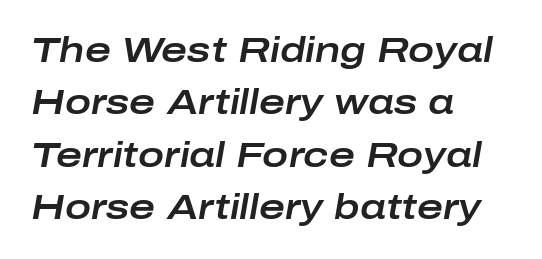
Q: Is the text italic (slanted)? A: Yes, it leans right by about 10 degrees.
Q: Is the text underlined? A: No.
Q: How is the paragraph aligned? A: Left-aligned.
Q: Is the spacing between letters normal or unusually wide? A: Normal.
Q: Is the spacing between lines tight, normal or loose? A: Normal.
Q: Width (condensed, normal, or wide)? A: Wide.
Q: Stroke contrast? A: Low.
Q: x-height? A: Medium.
Q: Monospaced? A: No.
